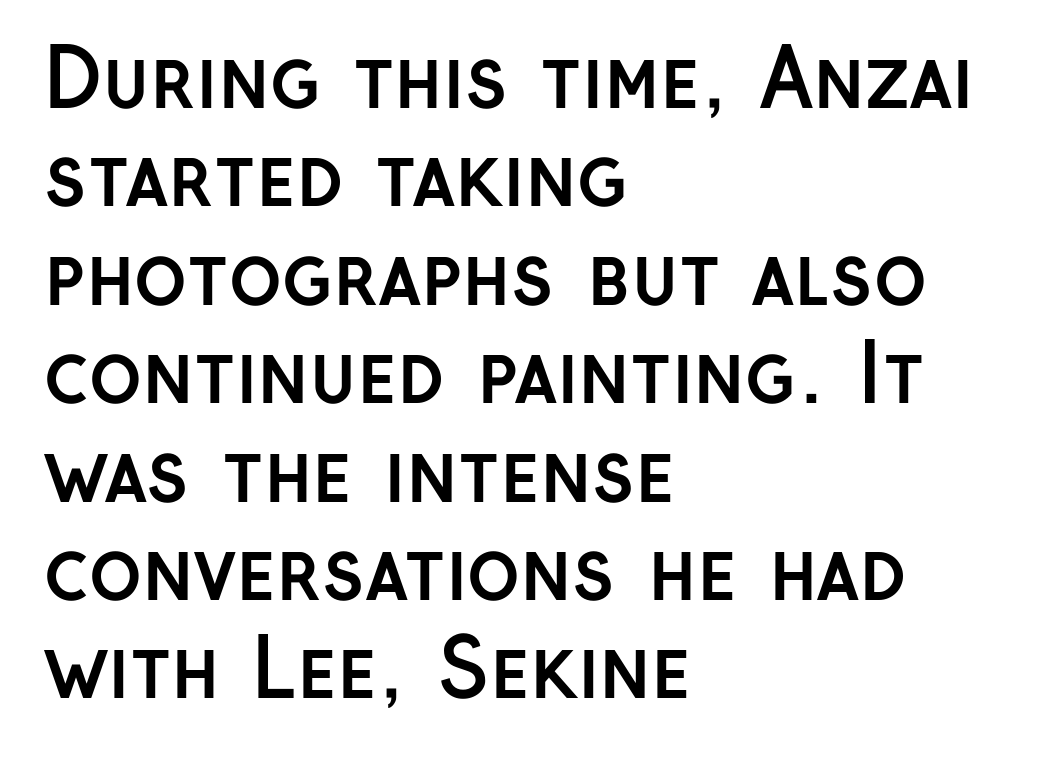
{"serif": "no", "italic": "no", "bold": "yes", "weight": "semibold", "width": "normal", "stroke_contrast": "low", "x_height": "medium", "monospaced": "no", "underline": "no", "align": "left", "line_spacing_ratio": 1.23, "letter_spacing": "normal", "letter_spacing_em": 0.0, "glyph_px": 80}
